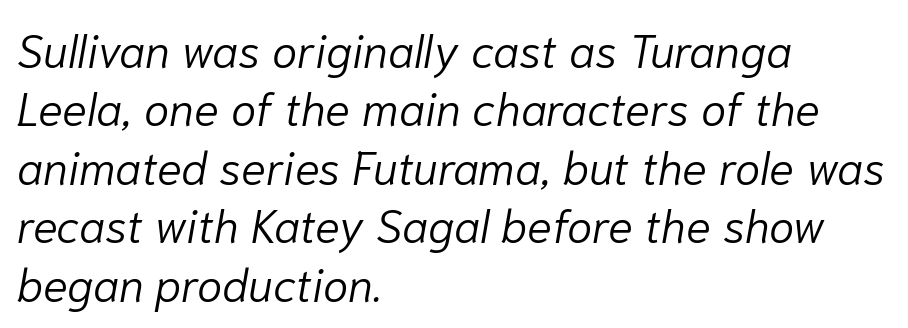
The designer left line spacing at the default. The lettering tilts uniformly, giving the passage an italic look. Is this a fixed-width face? No — the glyphs have proportional, varying widths. Short and long lines alike share a common starting point at left. Ink coverage per letter is moderate at most.
